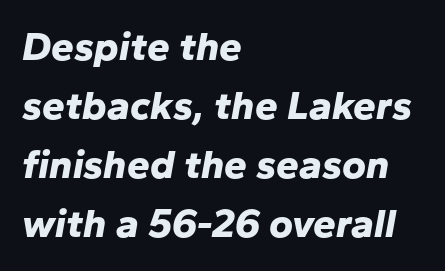
Q: Is the text bold? A: Yes.
Q: Is the text italic (slanted)? A: Yes, it leans right by about 10 degrees.
Q: Is the text underlined? A: No.
Q: How is the paragraph aligned? A: Left-aligned.
Q: Is the spacing between letters normal or unusually wide? A: Normal.
Q: Is the spacing between lines tight, normal or loose? A: Normal.
Q: Width (condensed, normal, or wide)? A: Normal.
Q: Stroke contrast? A: Low.
Q: x-height? A: Medium.
Q: Monospaced? A: No.
